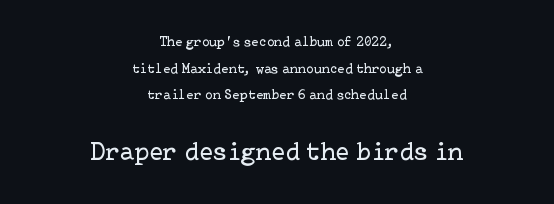
Size contrast runs from small at the top to large at the bottom. The rendering positions every line midway between the sides. Nothing unusual about the tracking: characters are spaced as the font intends. Posture: vertical.
